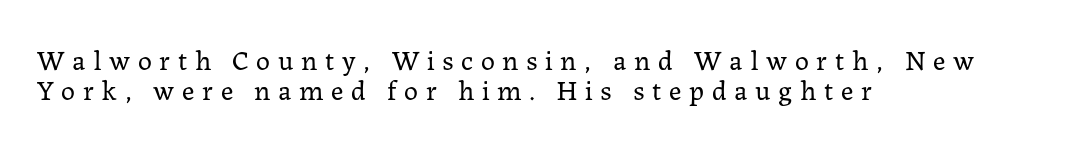
{"serif": "yes", "italic": "no", "bold": "no", "weight": "regular", "width": "normal", "stroke_contrast": "low", "x_height": "medium", "monospaced": "no", "underline": "no", "align": "left", "line_spacing": "tight", "line_spacing_ratio": 1.07, "letter_spacing": "wide", "letter_spacing_em": 0.27, "glyph_px": 28}
